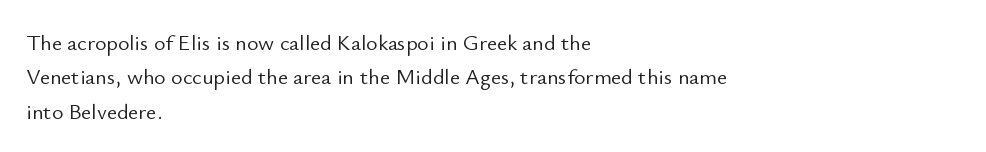
The specimen reads as upright at a glance. Is the stroke heavy? The answer is a plain regular-or-lighter. Clear beneath every line of the passage. Notice how descenders clear the ascenders below comfortably — that's standard leading.
